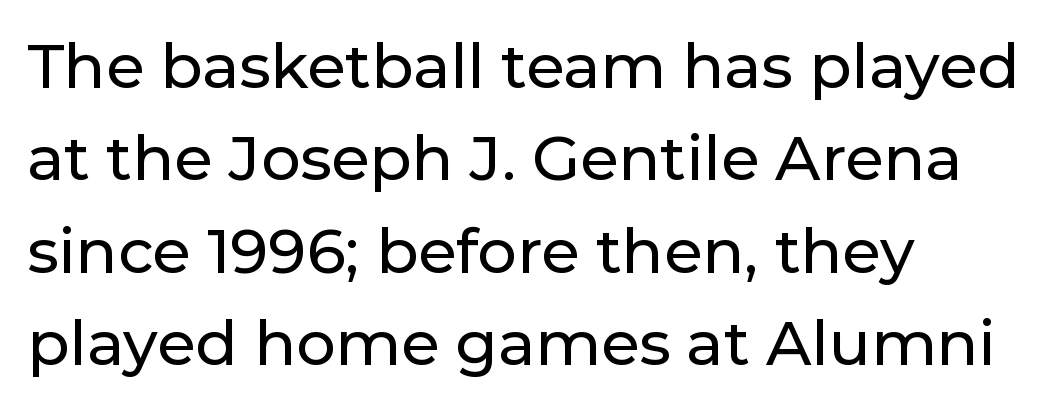
The image shows 62 px sans-serif type, upright; set left-aligned, normal line spacing (1.49x), normal letter spacing, not underlined; low stroke contrast and a medium x-height.
